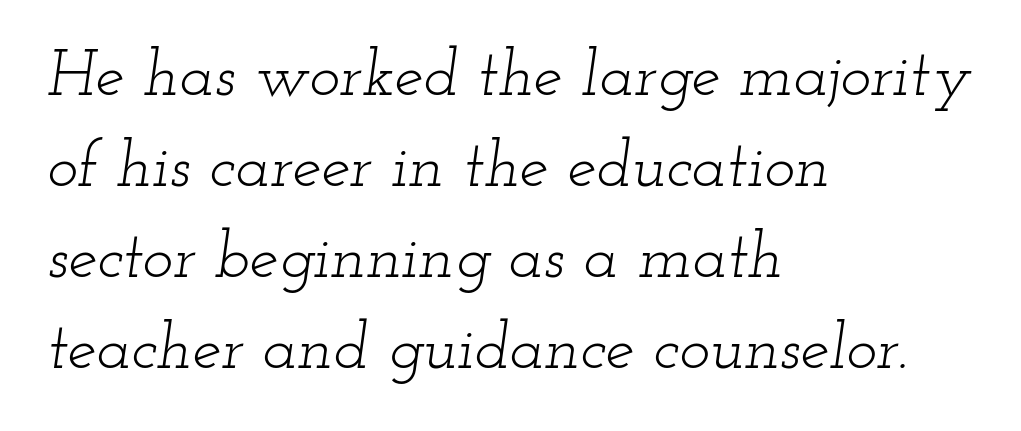
{"serif": "yes", "italic": "yes", "lean": "right", "slant_degrees": 12, "bold": "no", "weight": "light", "width": "wide", "stroke_contrast": "low", "x_height": "small", "monospaced": "no", "underline": "no", "align": "left", "line_spacing": "normal", "line_spacing_ratio": 1.4, "letter_spacing": "normal", "letter_spacing_em": 0.0, "glyph_px": 65}
